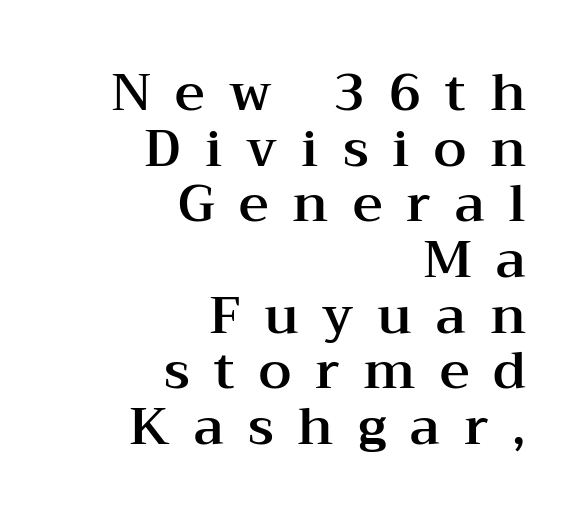
Proportional: the letters do not fall into vertical columns. The face used here is rendered with a markedly widened letterfit. A student would call this right alignment; a typographer would say flush right, rag left. The type sits square on the baseline with zero lean. Letters rest on an invisible, unmarked baseline.
